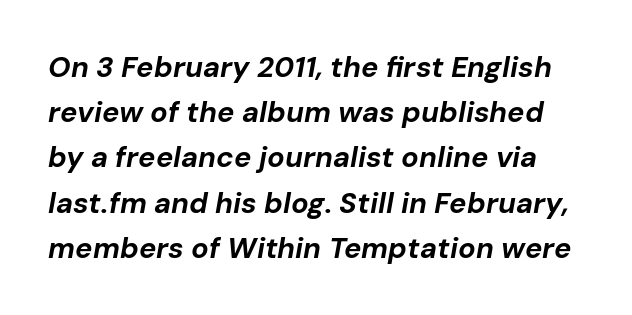
Q: Is the text bold? A: Yes.
Q: Is the text italic (slanted)? A: Yes, it leans right by about 10 degrees.
Q: Is the text underlined? A: No.
Q: Is the spacing between letters normal or unusually wide? A: Normal.
Q: Is the spacing between lines tight, normal or loose? A: Normal.
Q: Width (condensed, normal, or wide)? A: Normal.
Q: Stroke contrast? A: Low.
Q: x-height? A: Medium.
Q: Monospaced? A: No.
